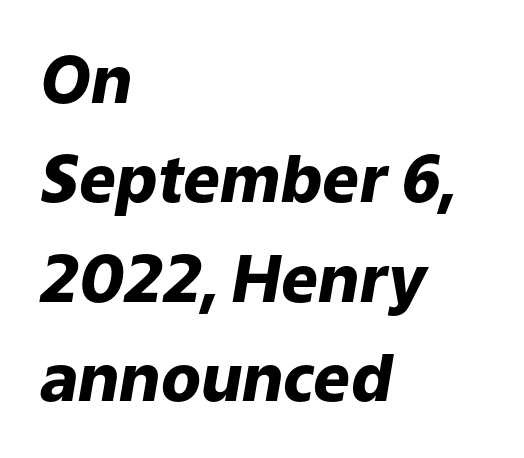
Q: Is the text bold? A: Yes.
Q: Is the text italic (slanted)? A: Yes, it leans right by about 9 degrees.
Q: Is the text underlined? A: No.
Q: How is the paragraph aligned? A: Left-aligned.
Q: Is the spacing between letters normal or unusually wide? A: Normal.
Q: Is the spacing between lines tight, normal or loose? A: Normal.
Q: Width (condensed, normal, or wide)? A: Normal.
Q: Stroke contrast? A: Low.
Q: x-height? A: Medium.
Q: Monospaced? A: No.
